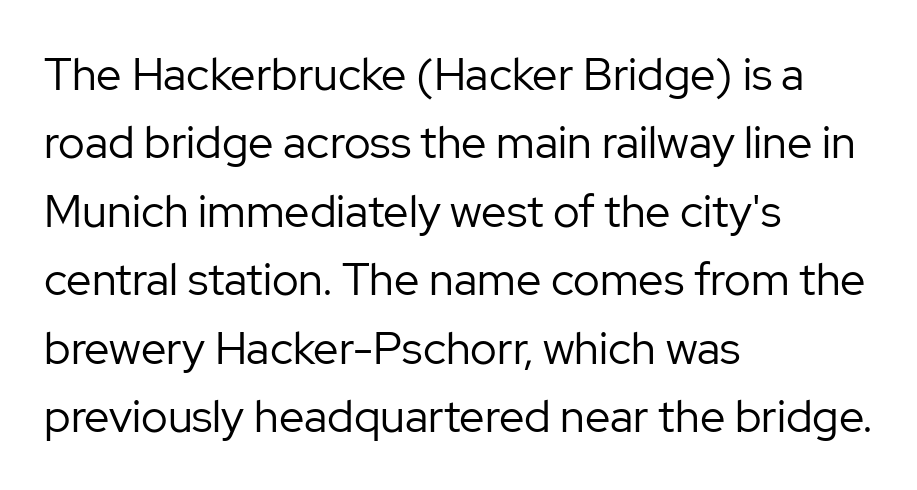
A typesetter would call this proportional, since set widths differ per character. Honestly, there is no underline to notice here at all. Note: no serifs on the glyphs. This rendering uses left alignment, leaving the right contour irregular. The letters stand upright; this is a roman face.
